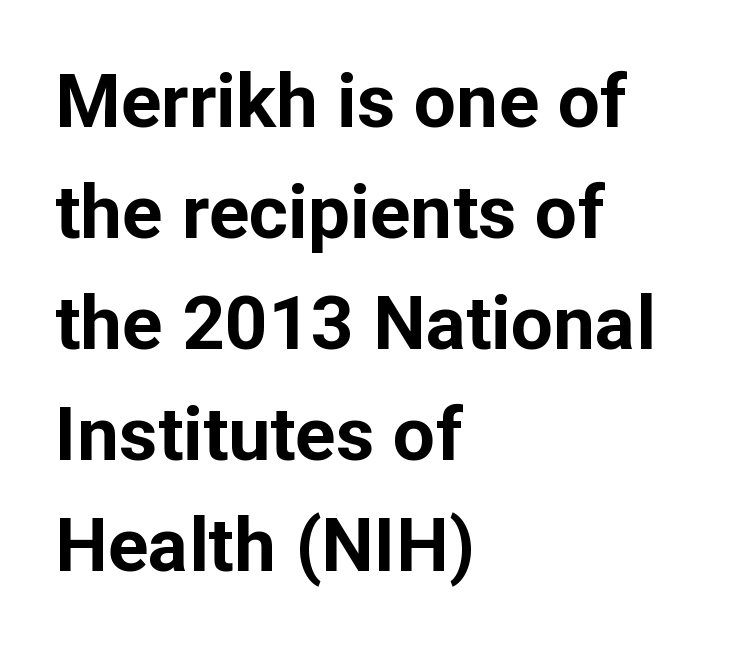
Q: Is the text bold? A: Yes.
Q: Is the text italic (slanted)? A: No, it is upright.
Q: Is the typeface a serif or a sans-serif typeface? A: Sans-serif.
Q: Is the text underlined? A: No.
Q: How is the paragraph aligned? A: Left-aligned.
Q: Is the spacing between letters normal or unusually wide? A: Normal.
Q: Is the spacing between lines tight, normal or loose? A: Normal.
Q: Width (condensed, normal, or wide)? A: Normal.
Q: Stroke contrast? A: Low.
Q: x-height? A: Medium.
Q: Monospaced? A: No.
